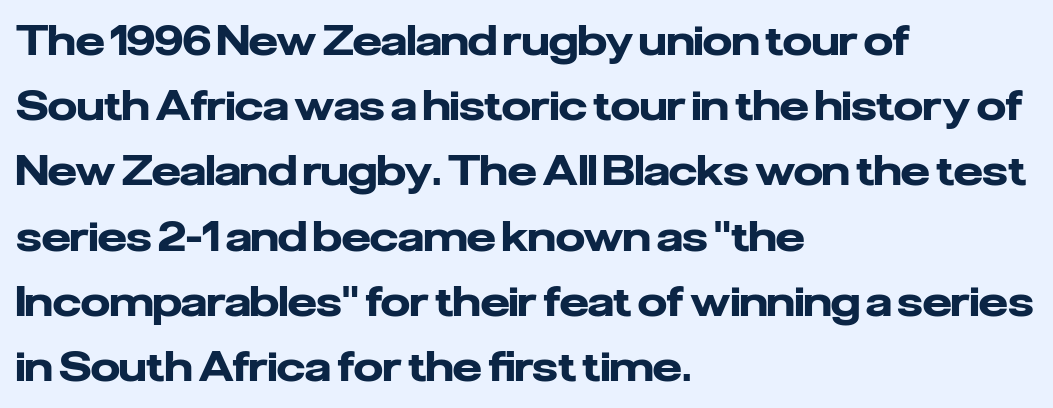
Q: Is the text bold? A: Yes.
Q: Is the text italic (slanted)? A: No, it is upright.
Q: Is the typeface a serif or a sans-serif typeface? A: Sans-serif.
Q: Is the text underlined? A: No.
Q: How is the paragraph aligned? A: Left-aligned.
Q: Is the spacing between letters normal or unusually wide? A: Normal.
Q: Is the spacing between lines tight, normal or loose? A: Normal.
Q: Width (condensed, normal, or wide)? A: Normal.
Q: Stroke contrast? A: Low.
Q: x-height? A: Medium.
Q: Monospaced? A: No.
